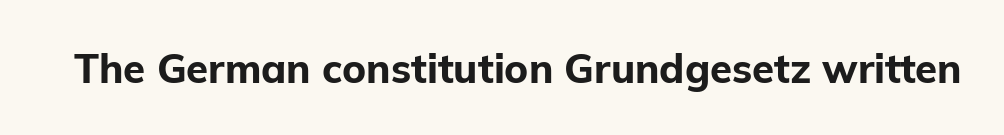
{"serif": "no", "italic": "no", "bold": "yes", "weight": "bold", "width": "normal", "stroke_contrast": "low", "x_height": "medium", "monospaced": "no", "underline": "no", "letter_spacing": "normal", "letter_spacing_em": 0.0, "glyph_px": 40}
